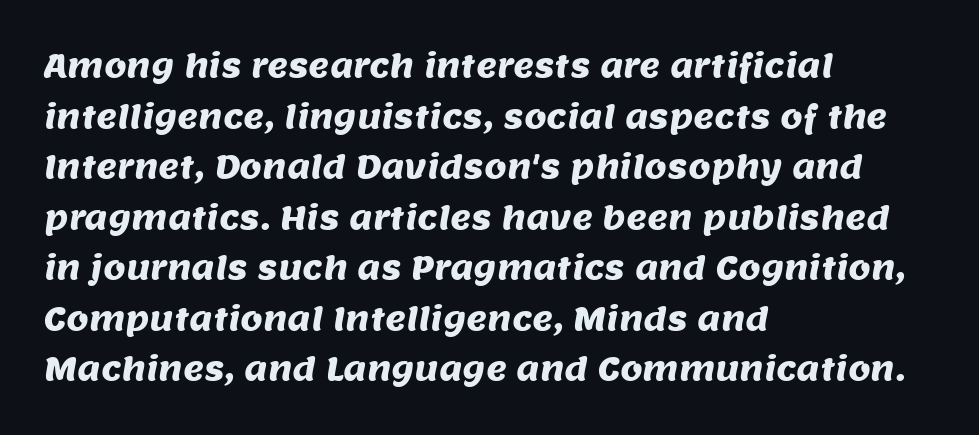
This sample is left-justified, so line endings fall wherever the words run out. The designer left line spacing at the default. Nobody touched the tracking dial on this one. These lines are rendered in a variable-pitch font.
